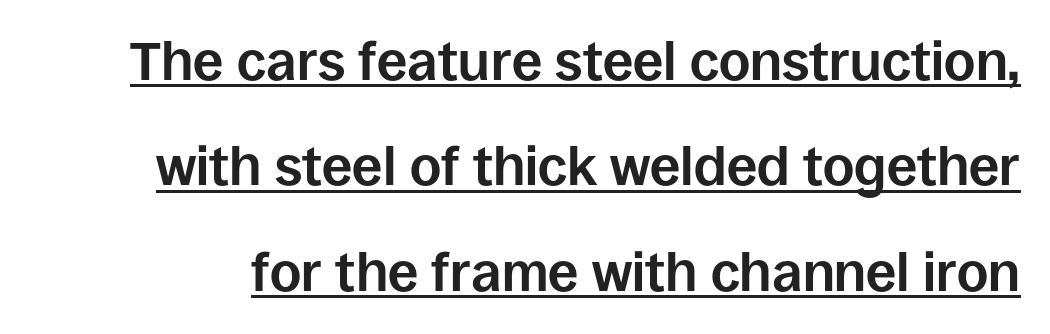
{"serif": "no", "italic": "no", "bold": "yes", "weight": "bold", "width": "normal", "stroke_contrast": "low", "x_height": "large", "monospaced": "no", "underline": "yes", "line_spacing": "loose", "line_spacing_ratio": 1.95, "letter_spacing": "normal", "letter_spacing_em": 0.0, "glyph_px": 54}
